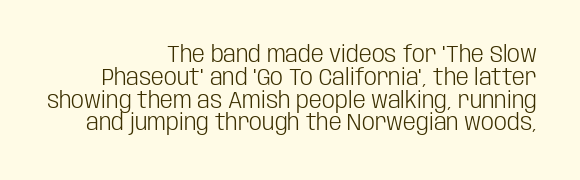
The image shows 23 px text type, upright; set right-aligned, tight line spacing (0.99x), normal letter spacing, not underlined.
